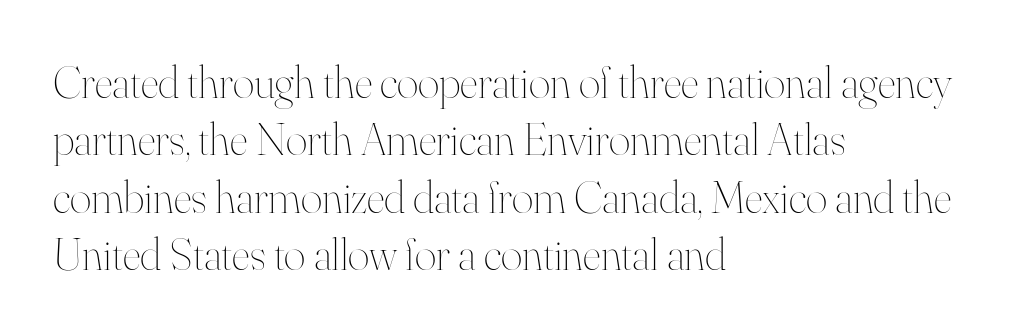
{"italic": "no", "bold": "no", "weight": "thin", "width": "normal", "stroke_contrast": "high", "x_height": "small", "monospaced": "no", "underline": "no", "align": "left", "line_spacing": "normal", "line_spacing_ratio": 1.25, "letter_spacing": "normal", "letter_spacing_em": 0.0, "glyph_px": 46}
